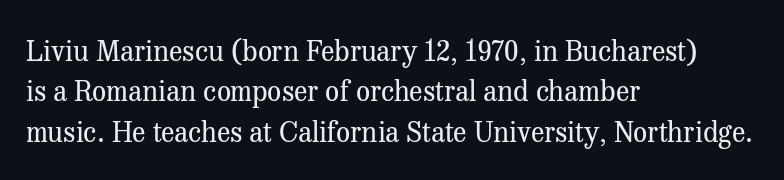
The image shows 28 px regular-weight serif type, upright; set left-aligned, normal line spacing (1.44x), normal letter spacing, not underlined; medium stroke contrast and a medium x-height.
